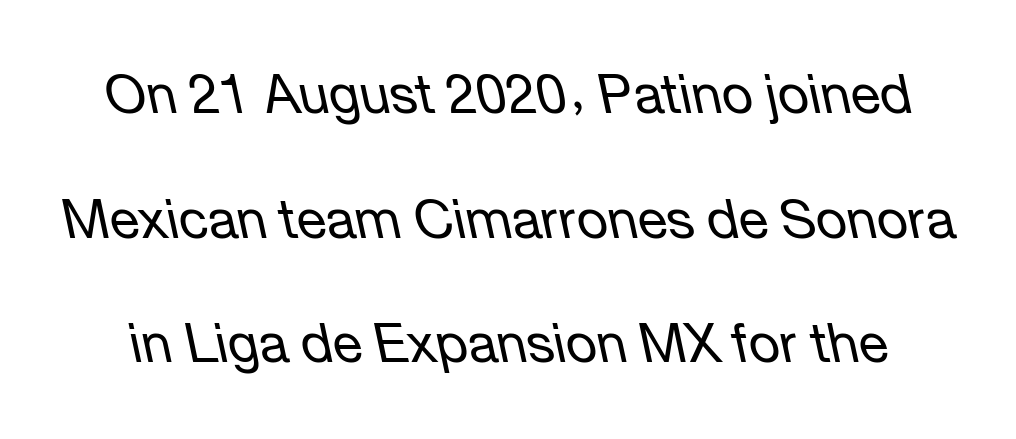
Bare-footed words on every line. Is the type heavy? It reads as light-to-regular instead. This sample has the flowing, uneven cadence of proportional lettering. Default kerning and tracking; the words read as compact shapes.
